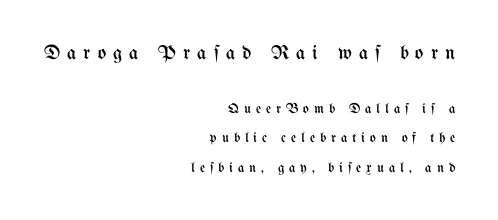
Weight: regular or lighter. The block of text is sparse from top to bottom, with ample space between rows. Descenders hang freely into open space. Look at the glyph heights: the upper group is clearly the bigger setting. A typesetter would call this heavily tracked-out type.
